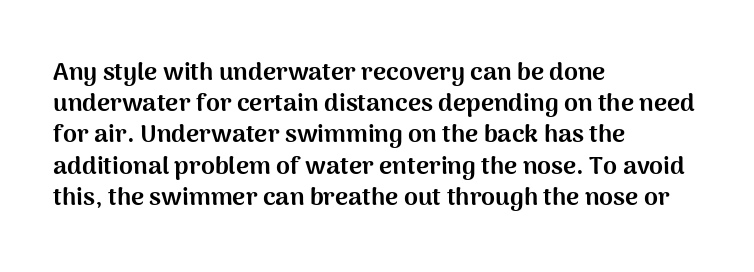
{"italic": "no", "bold": "yes", "underline": "no", "align": "left", "line_spacing": "normal", "line_spacing_ratio": 1.25, "letter_spacing": "normal", "letter_spacing_em": 0.0, "glyph_px": 25}
